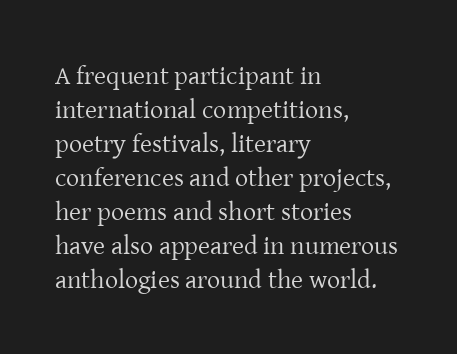
Descenders are the only things crossing below the line. All the whitespace from short lines collects on the right. Characters remain perfectly vertical along every line. The letters sit at their default tracking, neither squeezed nor spread.
